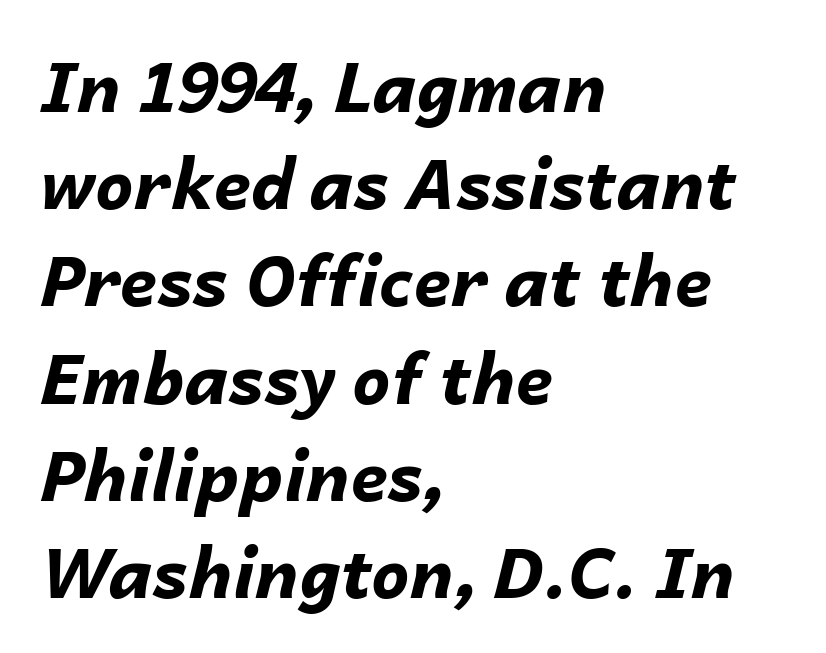
Q: Is the text bold? A: Yes.
Q: Is the text italic (slanted)? A: Yes, it leans right by about 14 degrees.
Q: Is the text underlined? A: No.
Q: How is the paragraph aligned? A: Left-aligned.
Q: Is the spacing between letters normal or unusually wide? A: Normal.
Q: Is the spacing between lines tight, normal or loose? A: Normal.
Q: Width (condensed, normal, or wide)? A: Normal.
Q: Stroke contrast? A: Low.
Q: x-height? A: Medium.
Q: Monospaced? A: No.
